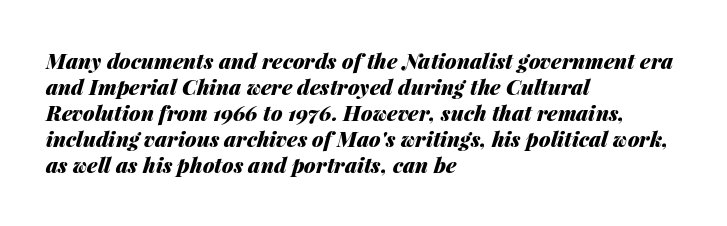
Nobody touched the tracking dial on this one. The face used here has a pronounced slope to its letters. Heavy-handed strokes throughout: this text is bold. Just letters on the line, the space beneath them empty. The compositor pushed each line to the left boundary.
